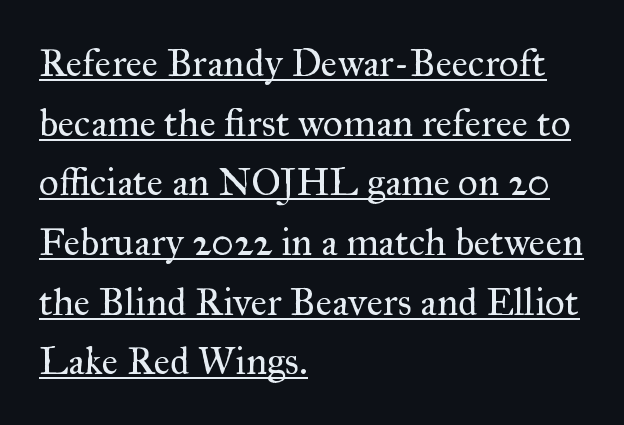
Varying glyph widths throughout — classic text-font behaviour. Small tapered or slab feet sit at the stroke ends, so this counts as serif. In terms of posture, this sample is upright. In terms of leading, this rendering sits right in the middle.
